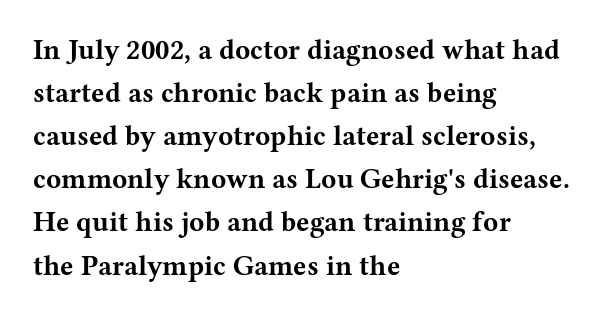
A normal amount of white space separates one row of letters from the next. Designer's note — italics off, roman on. Does the copy run flush right? No — it runs flush left. Glyph-to-glyph distance matches everyday printed text. The space beneath each line is pristine and unruled. Is this a fixed-width face? No — the glyphs have proportional, varying widths.
